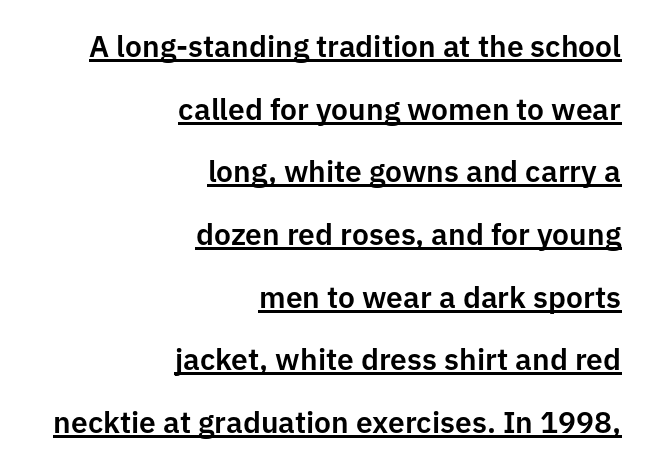
A typesetter would call this leading open, well beyond the default. The rendering uses natural spacing where letterforms have individual widths. The axis of the letterforms is exactly vertical. Caption: standard tracking, unaltered.
